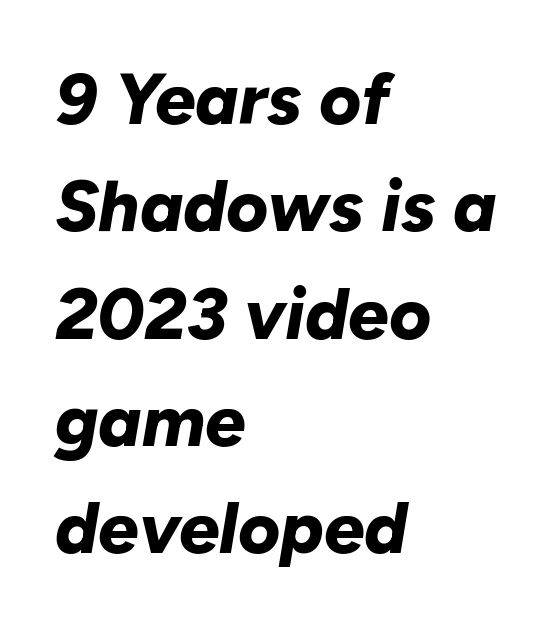
One-word summary of the alignment: left. Descenders hang freely into open space. This sample keeps an unexceptional amount of space between lines. The letters are slanted; this is an italic face. I'd describe the lettering as bold — thick and assertive.
